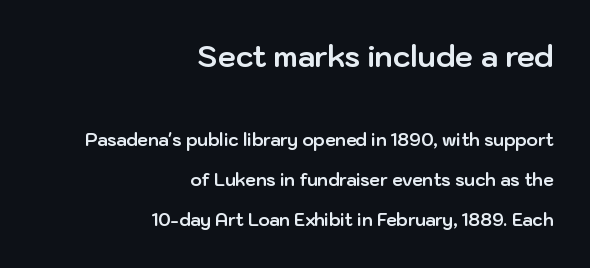
This rendering leaves character spacing at its baseline value. The space between consecutive lines is lavish. These lines are set flush right with a ragged left edge. Check where the strokes stop: nothing finishes them off — pure sans.
